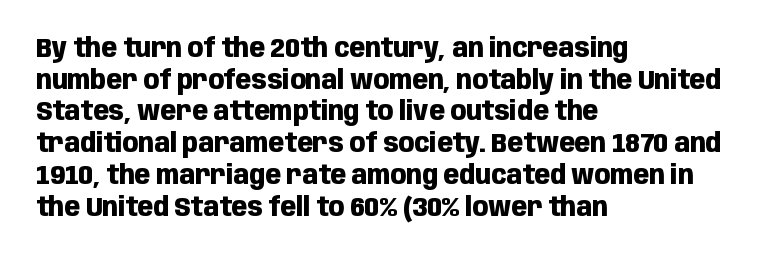
I'd describe the lettering as bold — thick and assertive. Words appear dense and cohesive because spacing is normal. Reading down the block, your eye returns to a fixed left position each line. The lettering holds an erect, upright posture throughout. Descender tails drop into unmarked territory.
